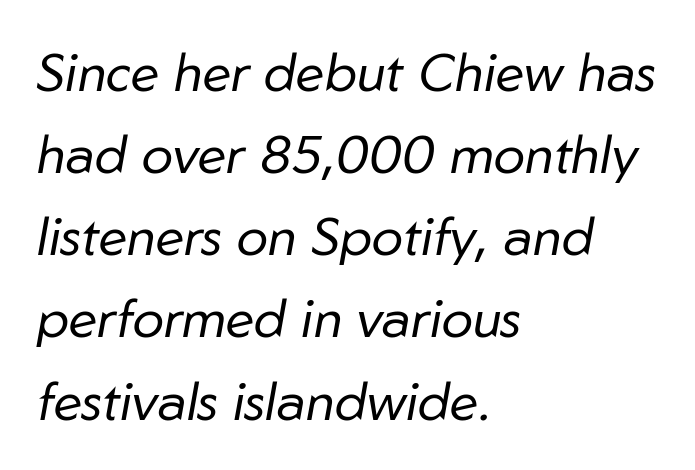
The font is comparable to plain body text, perhaps lighter. The passage shown leans; its letterforms are oblique. The glyphs are unaccompanied by any horizontal stroke below them. These lines are rendered in a variable-pitch font.
